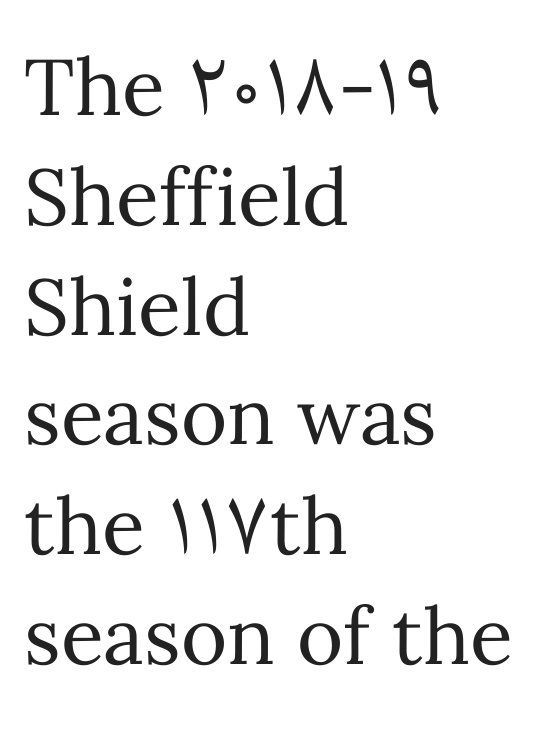
The image shows 79 px regular-weight type, upright; set left-aligned, normal line spacing (1.39x), normal letter spacing, not underlined; medium stroke contrast and a medium x-height.
